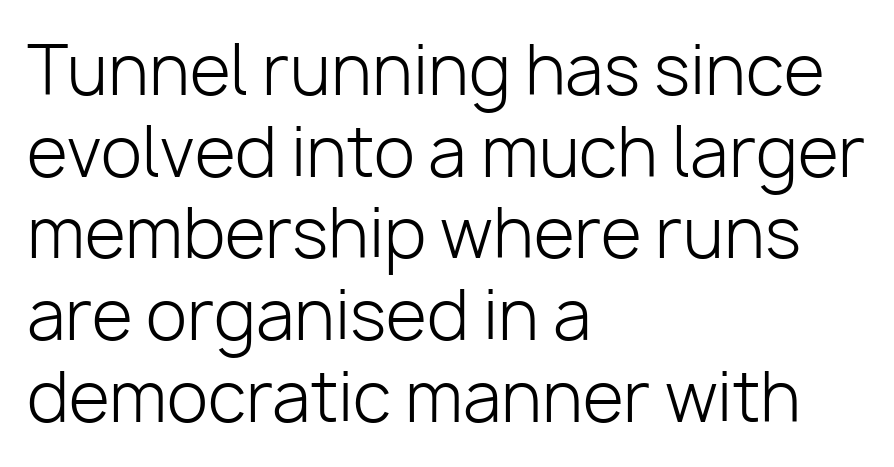
Q: Is the text bold? A: No.
Q: Is the text italic (slanted)? A: No, it is upright.
Q: Is the typeface a serif or a sans-serif typeface? A: Sans-serif.
Q: Is the text underlined? A: No.
Q: How is the paragraph aligned? A: Left-aligned.
Q: Is the spacing between letters normal or unusually wide? A: Normal.
Q: Width (condensed, normal, or wide)? A: Normal.
Q: Stroke contrast? A: Low.
Q: x-height? A: Medium.
Q: Monospaced? A: No.
